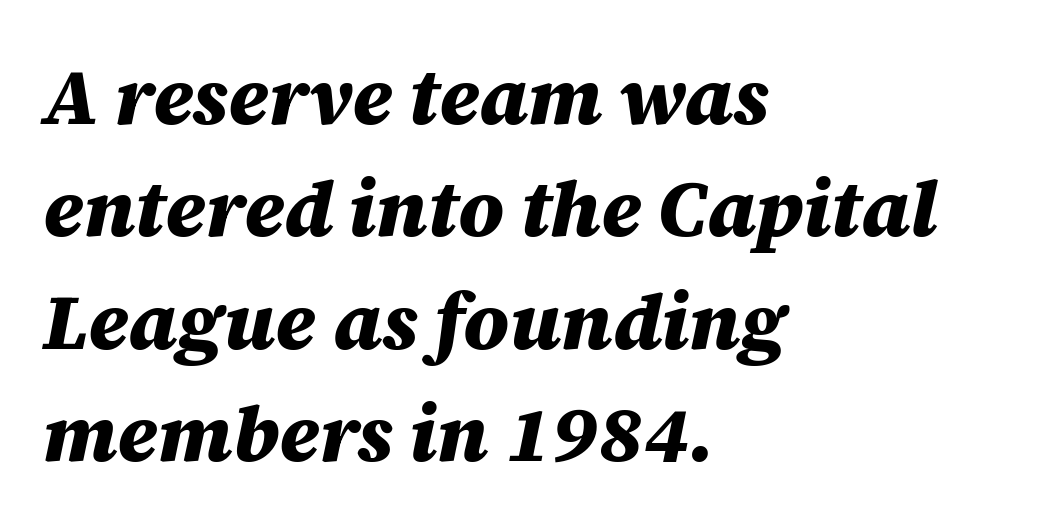
Emphasis by weight is at full strength: bold. Glance below the letters and you will spot only blank space. Is the letter spacing exaggerated? No — it looks like the ordinary default. Visually the block forms a straight wall on the left and a jagged coastline on the right.
